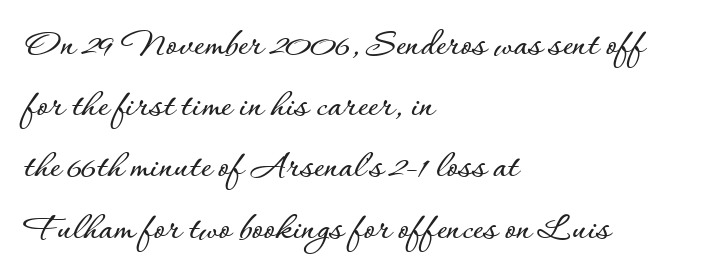
Q: Is the text italic (slanted)? A: Yes.
Q: Is the text underlined? A: No.
Q: How is the paragraph aligned? A: Left-aligned.
Q: Is the spacing between letters normal or unusually wide? A: Normal.
Q: Is the spacing between lines tight, normal or loose? A: Normal.
Q: Width (condensed, normal, or wide)? A: Normal.
Q: Stroke contrast? A: Low.
Q: x-height? A: Small.
Q: Monospaced? A: No.
